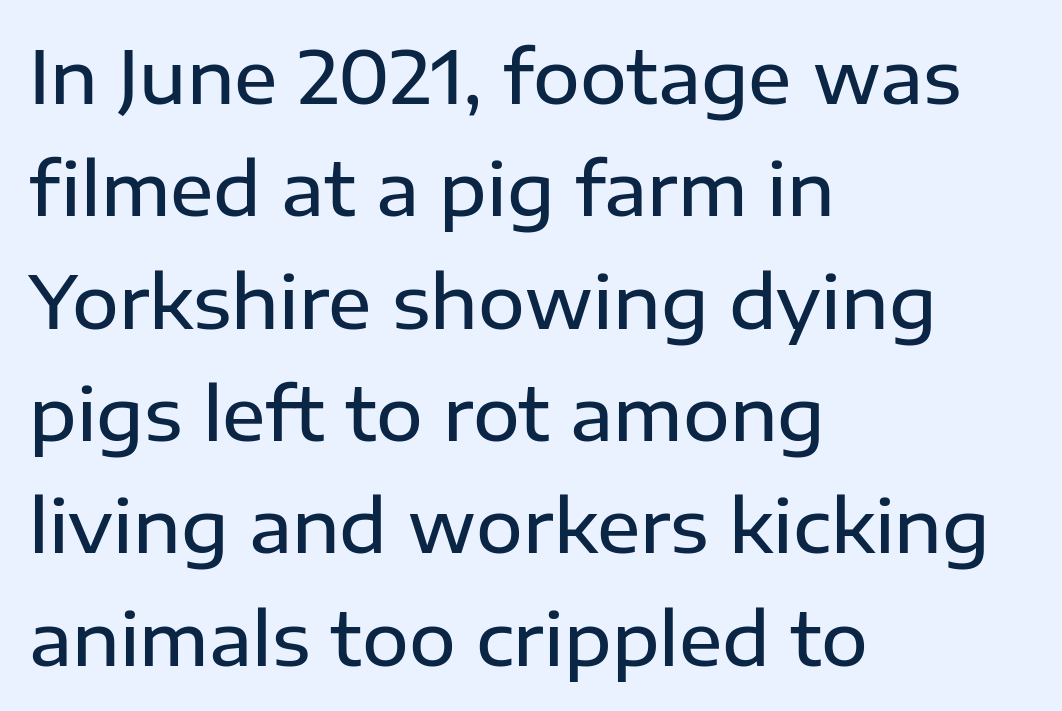
Q: Is the text bold? A: Semi-bold.
Q: Is the text italic (slanted)? A: No, it is upright.
Q: Is the typeface a serif or a sans-serif typeface? A: Sans-serif.
Q: Is the text underlined? A: No.
Q: How is the paragraph aligned? A: Left-aligned.
Q: Is the spacing between letters normal or unusually wide? A: Normal.
Q: Is the spacing between lines tight, normal or loose? A: Normal.
Q: Width (condensed, normal, or wide)? A: Normal.
Q: Stroke contrast? A: Low.
Q: x-height? A: Medium.
Q: Monospaced? A: No.
